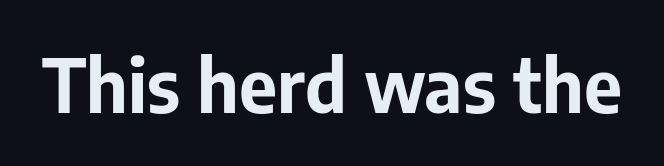
Q: Is the text bold? A: Yes.
Q: Is the text italic (slanted)? A: No, it is upright.
Q: Is the typeface a serif or a sans-serif typeface? A: Sans-serif.
Q: Is the text underlined? A: No.
Q: Is the spacing between letters normal or unusually wide? A: Normal.
Q: Width (condensed, normal, or wide)? A: Normal.
Q: Stroke contrast? A: Low.
Q: x-height? A: Medium.
Q: Monospaced? A: No.
